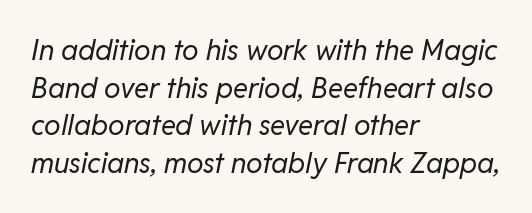
Q: Is the text bold? A: No.
Q: Is the text italic (slanted)? A: Yes, it leans right by about 11 degrees.
Q: Is the text underlined? A: No.
Q: How is the paragraph aligned? A: Left-aligned.
Q: Is the spacing between letters normal or unusually wide? A: Normal.
Q: Is the spacing between lines tight, normal or loose? A: Normal.
Q: Width (condensed, normal, or wide)? A: Normal.
Q: Stroke contrast? A: Low.
Q: x-height? A: Medium.
Q: Monospaced? A: No.
